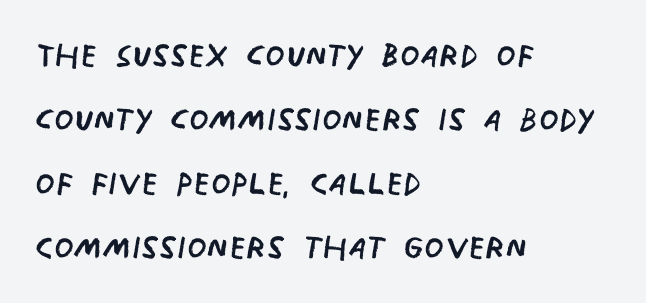
The image shows 45 px regular-weight, condensed sans-serif type; set left-aligned, normal line spacing (1.42x), normal letter spacing, not underlined; low stroke contrast and a large x-height.
